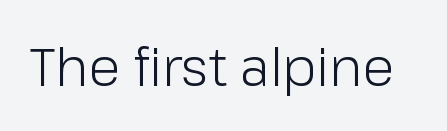
{"serif": "no", "italic": "no", "bold": "no", "weight": "light", "width": "normal", "stroke_contrast": "low", "x_height": "medium", "monospaced": "no", "underline": "no", "letter_spacing": "normal", "letter_spacing_em": 0.0, "glyph_px": 52}
